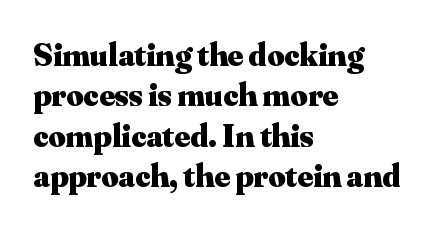
The specimen omits any rule beneath the text block's lines. The text was rendered using a seriffed face with decorative stroke endings. Every letter is thick-stroked: bold, no question. Short note: letters normally spaced. Alignment: flush left. The letters advance in unequal steps, a hallmark of proportional type.
